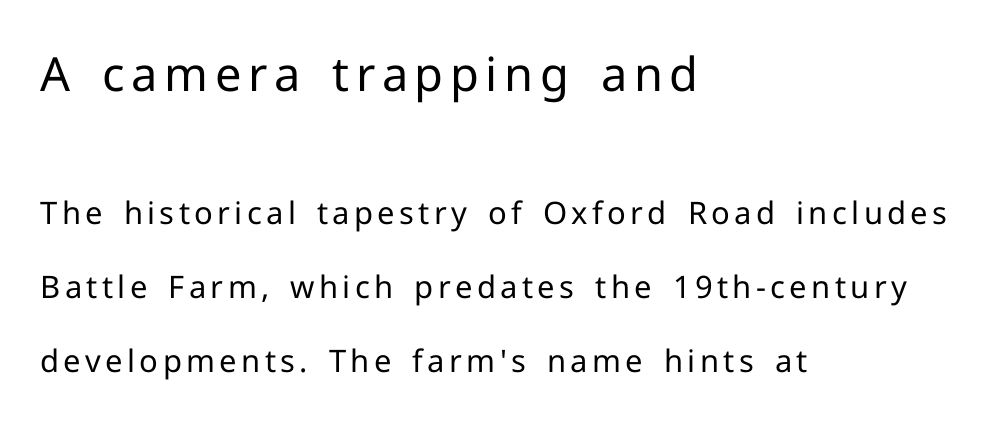
Q: Is the text bold? A: No.
Q: Is the text italic (slanted)? A: No, it is upright.
Q: Is the typeface a serif or a sans-serif typeface? A: Sans-serif.
Q: Is the text underlined? A: No.
Q: How is the paragraph aligned? A: Left-aligned.
Q: Is the spacing between lines tight, normal or loose? A: Loose.
Q: Which block of text is set in a larger size, the first (top) or the second (bottom)? A: The first (top) one.
Q: Width (condensed, normal, or wide)? A: Normal.
Q: Stroke contrast? A: Low.
Q: x-height? A: Medium.
Q: Monospaced? A: No.
